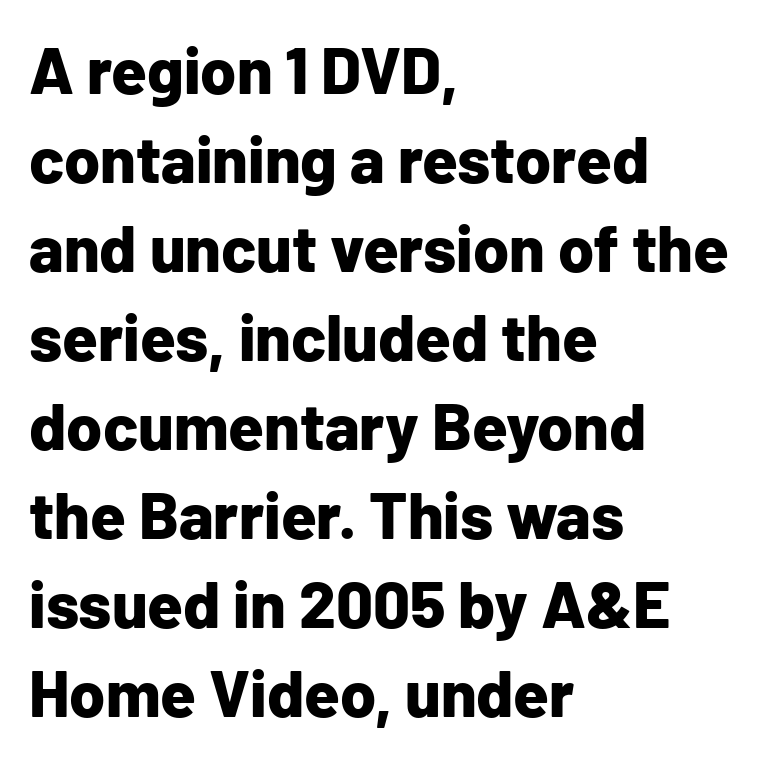
Q: Is the text bold? A: Yes.
Q: Is the text italic (slanted)? A: No, it is upright.
Q: Is the typeface a serif or a sans-serif typeface? A: Sans-serif.
Q: Is the text underlined? A: No.
Q: How is the paragraph aligned? A: Left-aligned.
Q: Is the spacing between letters normal or unusually wide? A: Normal.
Q: Is the spacing between lines tight, normal or loose? A: Normal.
Q: Width (condensed, normal, or wide)? A: Normal.
Q: Stroke contrast? A: Low.
Q: x-height? A: Medium.
Q: Monospaced? A: No.
